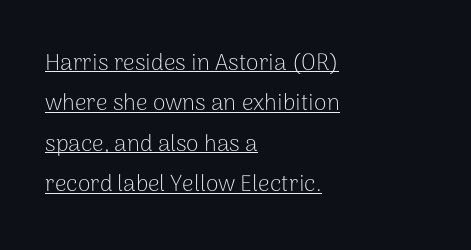
Q: Is the text bold? A: No.
Q: Is the text italic (slanted)? A: No, it is upright.
Q: Is the text underlined? A: Yes.
Q: How is the paragraph aligned? A: Left-aligned.
Q: Is the spacing between letters normal or unusually wide? A: Normal.
